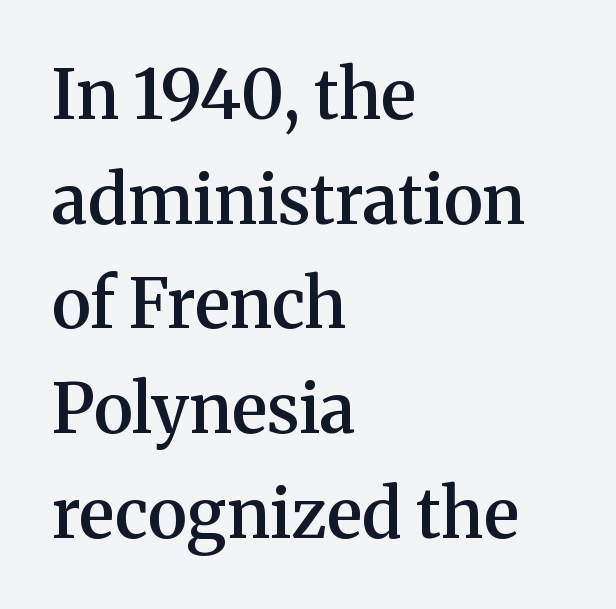
Q: Is the text bold? A: Semi-bold.
Q: Is the text italic (slanted)? A: No, it is upright.
Q: Is the typeface a serif or a sans-serif typeface? A: Serif.
Q: Is the text underlined? A: No.
Q: How is the paragraph aligned? A: Left-aligned.
Q: Is the spacing between letters normal or unusually wide? A: Normal.
Q: Is the spacing between lines tight, normal or loose? A: Normal.
Q: Width (condensed, normal, or wide)? A: Normal.
Q: Stroke contrast? A: Medium.
Q: x-height? A: Medium.
Q: Monospaced? A: No.
